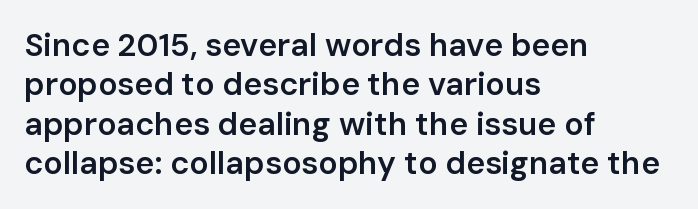
The gap between lines stays unmarked. Here the designer chose a conventional face with non-uniform glyph widths. Unlike italic type, these characters show no tilt at all. On the weight axis this lands at semibold, roughly 600. Default kerning and tracking; the words read as compact shapes. A sans-serif font was chosen for this passage.
